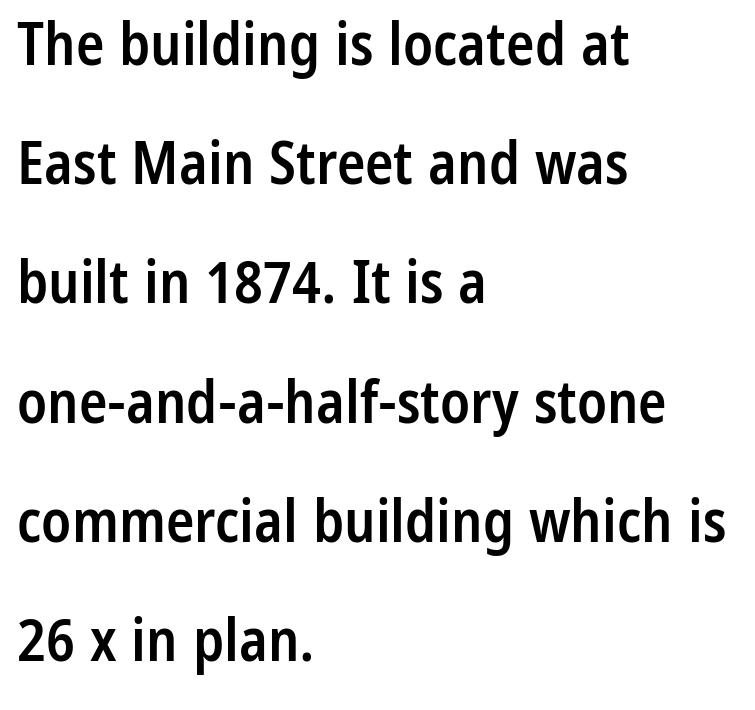
The image shows 59 px semibold, condensed sans-serif type, upright; set left-aligned, loose line spacing (2.02x), normal letter spacing, not underlined; low stroke contrast and a medium x-height.
